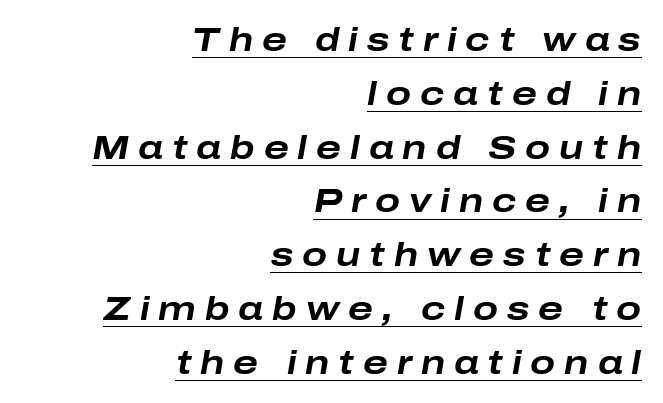
Q: Is the text bold? A: Yes.
Q: Is the text italic (slanted)? A: Yes, it leans right by about 10 degrees.
Q: Is the text underlined? A: Yes.
Q: How is the paragraph aligned? A: Right-aligned.
Q: Is the spacing between letters normal or unusually wide? A: Unusually wide.
Q: Is the spacing between lines tight, normal or loose? A: Normal.
Q: Width (condensed, normal, or wide)? A: Wide.
Q: Stroke contrast? A: Low.
Q: x-height? A: Medium.
Q: Monospaced? A: No.
